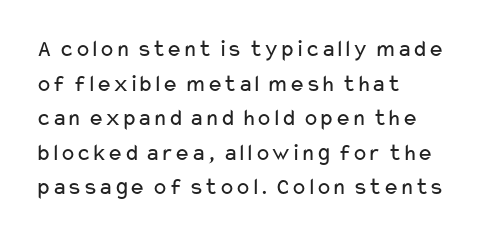
Regarding leading, the lines here are spaced in the standard way. The letters look calm and open, with moderate or lighter stems. Layout note: lines flush left. The rendering keeps characters at their native spacing. The lettering stays uniformly vertical, giving the passage a roman look. Underline: absent.
